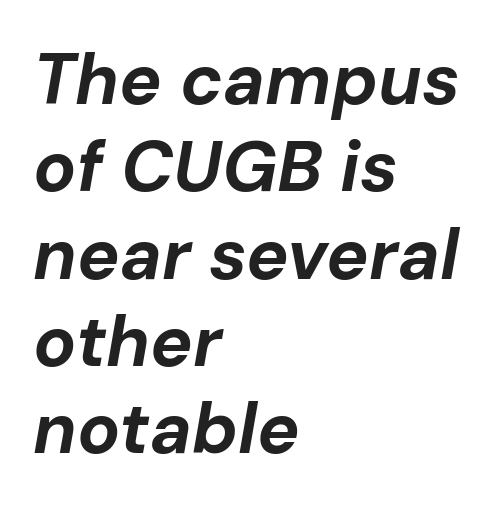
The image shows 71 px bold type, italic (leaning right); set left-aligned, line spacing 1.23x, normal letter spacing, not underlined; low stroke contrast and a medium x-height.
